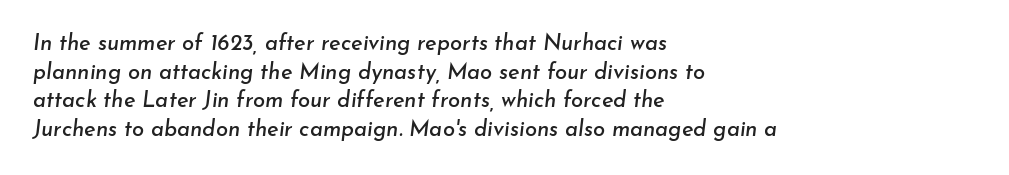
The image shows 22 px text type, italic (leaning right); set left-aligned, normal line spacing (1.3x), normal letter spacing, not underlined.
